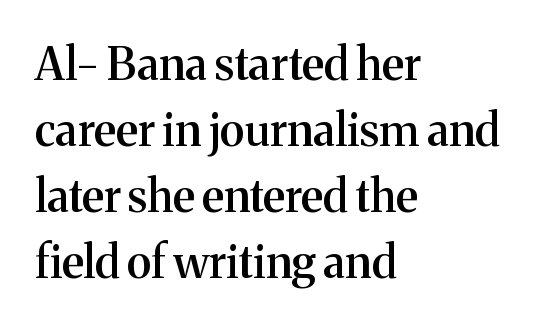
Q: Is the text bold? A: Semi-bold.
Q: Is the text italic (slanted)? A: No, it is upright.
Q: Is the typeface a serif or a sans-serif typeface? A: Serif.
Q: Is the text underlined? A: No.
Q: How is the paragraph aligned? A: Left-aligned.
Q: Is the spacing between letters normal or unusually wide? A: Normal.
Q: Is the spacing between lines tight, normal or loose? A: Normal.
Q: Width (condensed, normal, or wide)? A: Normal.
Q: Stroke contrast? A: Medium.
Q: x-height? A: Medium.
Q: Monospaced? A: No.
